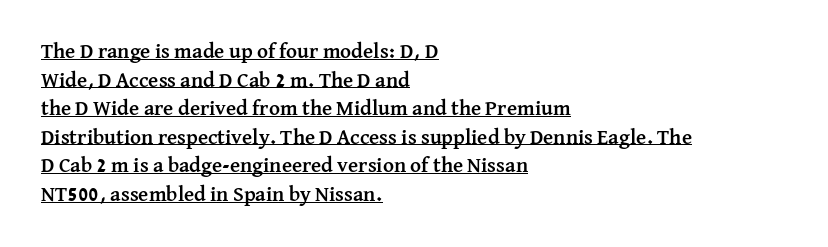
Vertical strokes here are truly vertical. The line-height multiplier appears to be the usual default. Teacher's note: observe the even left margin — that is flush-left alignment. Observe the ordinary spacing: letters are neighbours, not strangers. I'd describe the lettering as bold — thick and assertive.
